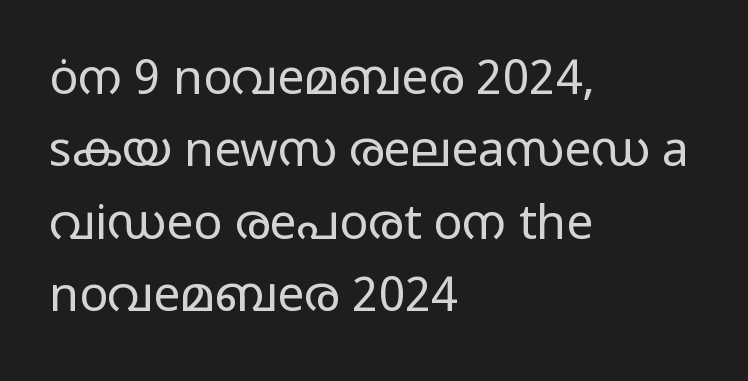
{"serif": "no", "italic": "no", "bold": "no", "weight": "regular", "width": "wide", "stroke_contrast": "low", "x_height": "medium", "monospaced": "no", "underline": "no", "align": "left", "line_spacing": "normal", "line_spacing_ratio": 1.51, "letter_spacing": "normal", "letter_spacing_em": 0.0, "glyph_px": 48}
